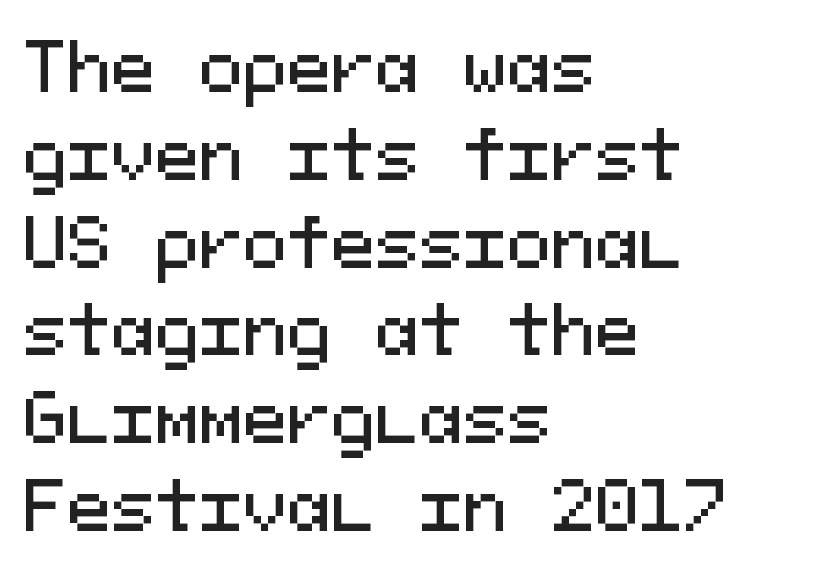
{"serif": "no", "italic": "no", "width": "normal", "stroke_contrast": "medium", "x_height": "medium", "monospaced": "yes", "underline": "no", "align": "left", "line_spacing": "normal", "line_spacing_ratio": 1.33, "letter_spacing": "normal", "letter_spacing_em": 0.0, "glyph_px": 66}
